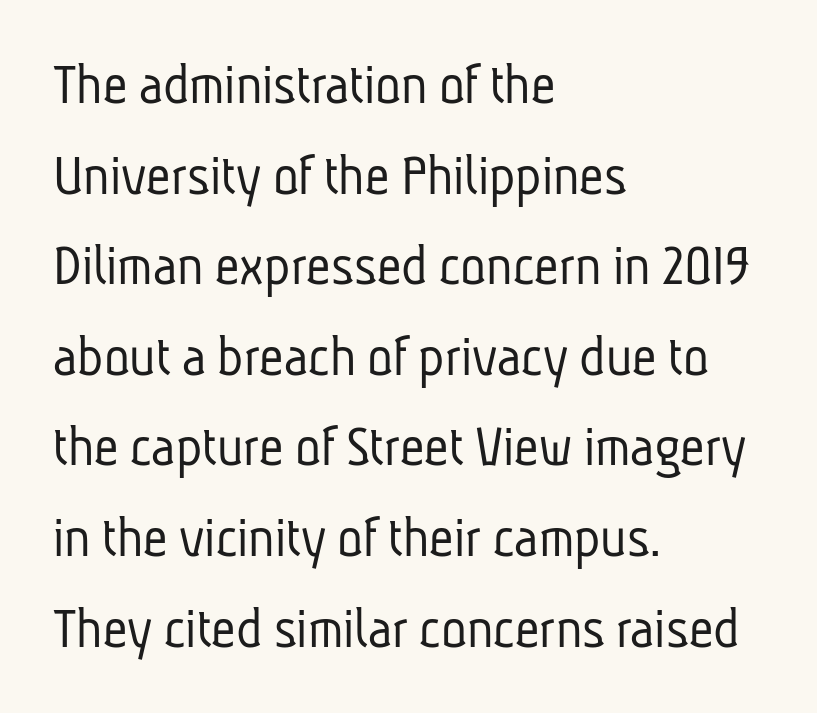
{"serif": "no", "bold": "no", "weight": "light", "width": "condensed", "stroke_contrast": "low", "x_height": "medium", "monospaced": "no", "underline": "no", "align": "left", "line_spacing": "normal", "line_spacing_ratio": 1.51, "letter_spacing": "normal", "letter_spacing_em": 0.0, "glyph_px": 60}
